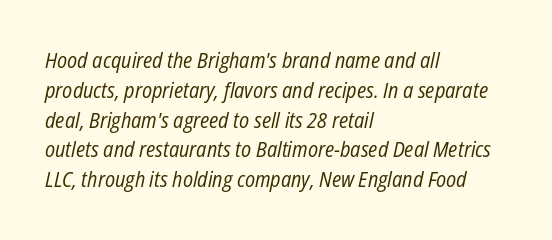
The image shows 21 px text type, italic (leaning right); set left-aligned, normal line spacing (1.42x), normal letter spacing, not underlined.
